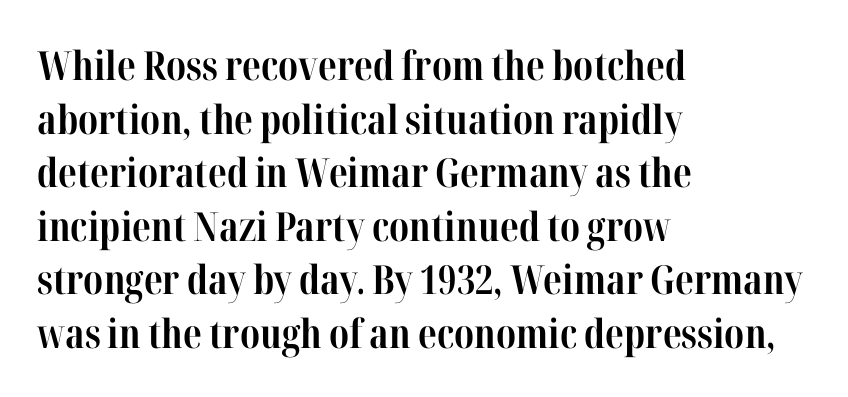
Look at the bottom of the vertical strokes: they flare into serifs here. Notice how the stems are strictly vertical — no italics here. The paragraph has a hard left edge and a soft right edge. Students, observe: this is what conventionally led text looks like. The passage shown is typed in a proportional face where columns would drift.
